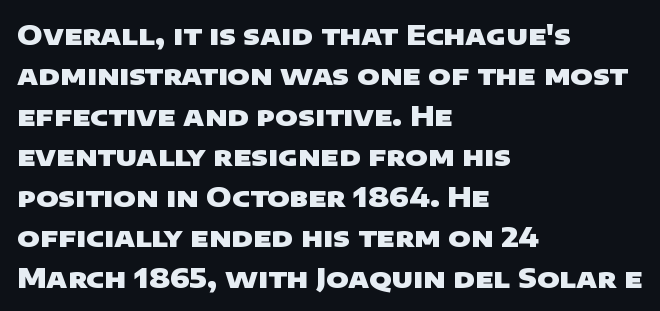
{"bold": "yes", "underline": "no", "align": "left", "line_spacing": "normal", "line_spacing_ratio": 1.5, "letter_spacing": "normal", "letter_spacing_em": 0.0, "glyph_px": 27}
